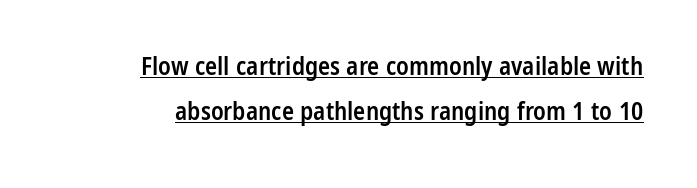
The image shows 25 px text type, upright; set line spacing 1.79x, normal letter spacing, underlined.
